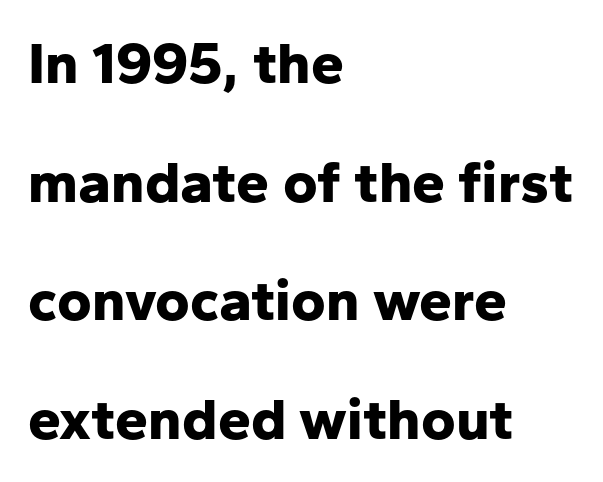
{"serif": "no", "italic": "no", "bold": "yes", "weight": "bold", "width": "normal", "stroke_contrast": "low", "x_height": "medium", "monospaced": "no", "underline": "no", "align": "left", "line_spacing": "loose", "line_spacing_ratio": 2.01, "letter_spacing": "normal", "letter_spacing_em": 0.0, "glyph_px": 59}
